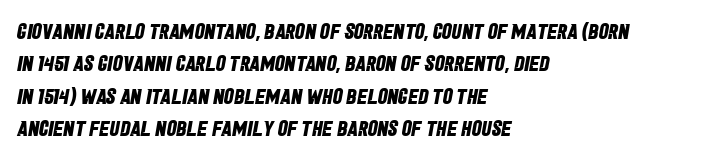
{"bold": "yes", "underline": "no", "align": "left", "line_spacing": "normal", "line_spacing_ratio": 1.47, "letter_spacing": "normal", "letter_spacing_em": 0.0, "glyph_px": 22}
